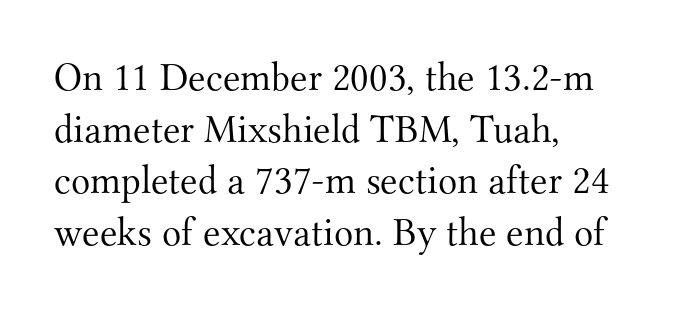
{"serif": "yes", "italic": "no", "bold": "no", "weight": "light", "width": "normal", "stroke_contrast": "medium", "x_height": "small", "monospaced": "no", "underline": "no", "align": "left", "line_spacing": "normal", "line_spacing_ratio": 1.29, "letter_spacing": "normal", "letter_spacing_em": 0.0, "glyph_px": 40}
